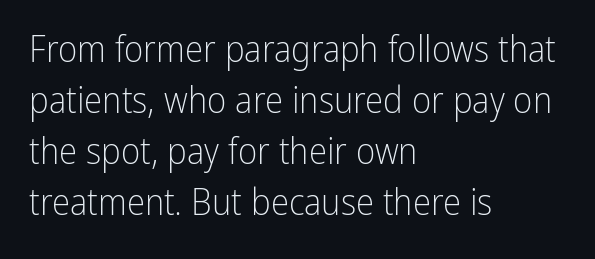
{"serif": "no", "italic": "no", "bold": "no", "weight": "light", "width": "condensed", "stroke_contrast": "low", "x_height": "medium", "monospaced": "no", "underline": "no", "align": "left", "line_spacing": "normal", "line_spacing_ratio": 1.38, "letter_spacing": "normal", "letter_spacing_em": 0.0, "glyph_px": 37}
